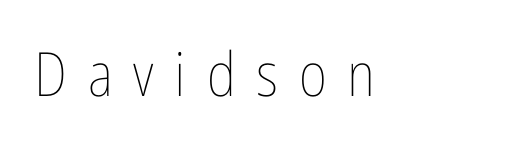
This reads as an unemphasized weight, regular at the heaviest. The rendering inserts visible extra space after every character. The letters advance in unequal steps, a hallmark of proportional type. Descender tails drop into unmarked territory. Italic: no, the glyphs are upright roman.
